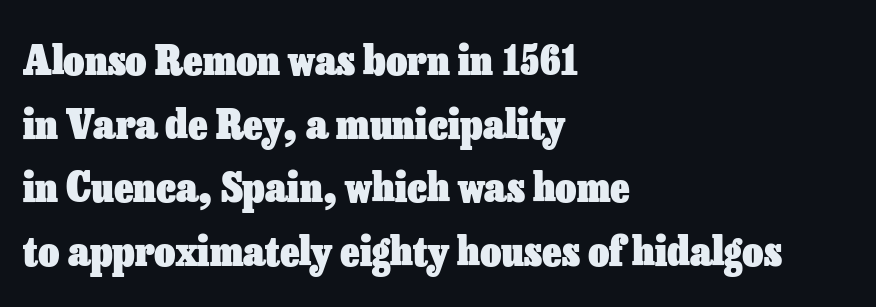
Q: Is the text bold? A: Yes.
Q: Is the text italic (slanted)? A: No, it is upright.
Q: Is the text underlined? A: No.
Q: How is the paragraph aligned? A: Left-aligned.
Q: Is the spacing between letters normal or unusually wide? A: Normal.
Q: Is the spacing between lines tight, normal or loose? A: Normal.
Q: Width (condensed, normal, or wide)? A: Normal.
Q: Stroke contrast? A: Low.
Q: x-height? A: Medium.
Q: Monospaced? A: No.
